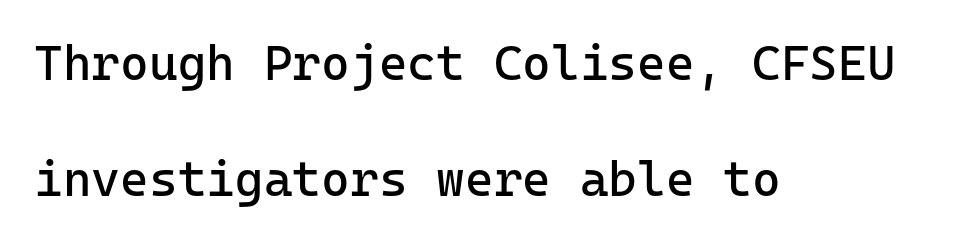
{"serif": "no", "italic": "no", "bold": "no", "weight": "regular", "width": "normal", "stroke_contrast": "low", "x_height": "medium", "monospaced": "yes", "underline": "no", "align": "left", "line_spacing": "loose", "line_spacing_ratio": 2.36, "letter_spacing": "normal", "letter_spacing_em": 0.0, "glyph_px": 49}
